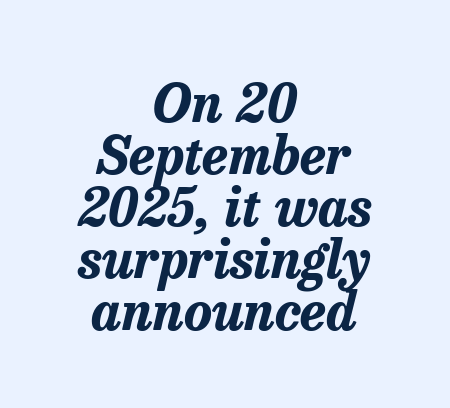
{"italic": "yes", "lean": "right", "slant_degrees": 13, "bold": "yes", "weight": "bold", "width": "normal", "stroke_contrast": "low", "x_height": "medium", "monospaced": "no", "underline": "no", "align": "center", "line_spacing": "tight", "line_spacing_ratio": 0.98, "letter_spacing": "normal", "letter_spacing_em": 0.0, "glyph_px": 53}
